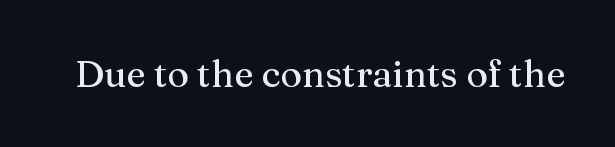
The image shows 37 px serif type, upright; set normal letter spacing, not underlined; medium stroke contrast and a medium x-height.
